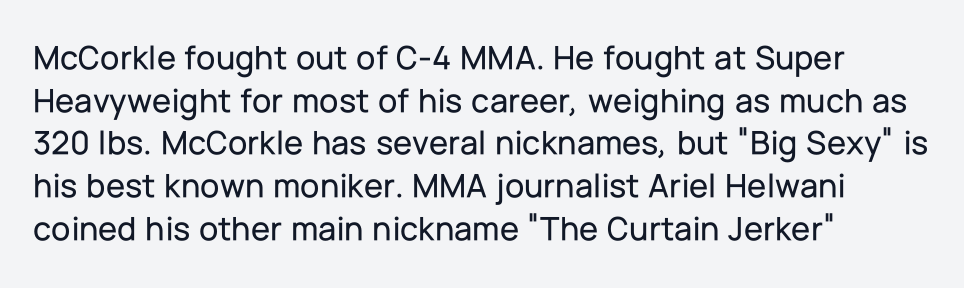
The image shows 35 px sans-serif type, upright; set left-aligned, line spacing 1.22x, normal letter spacing, not underlined; low stroke contrast and a medium x-height.
